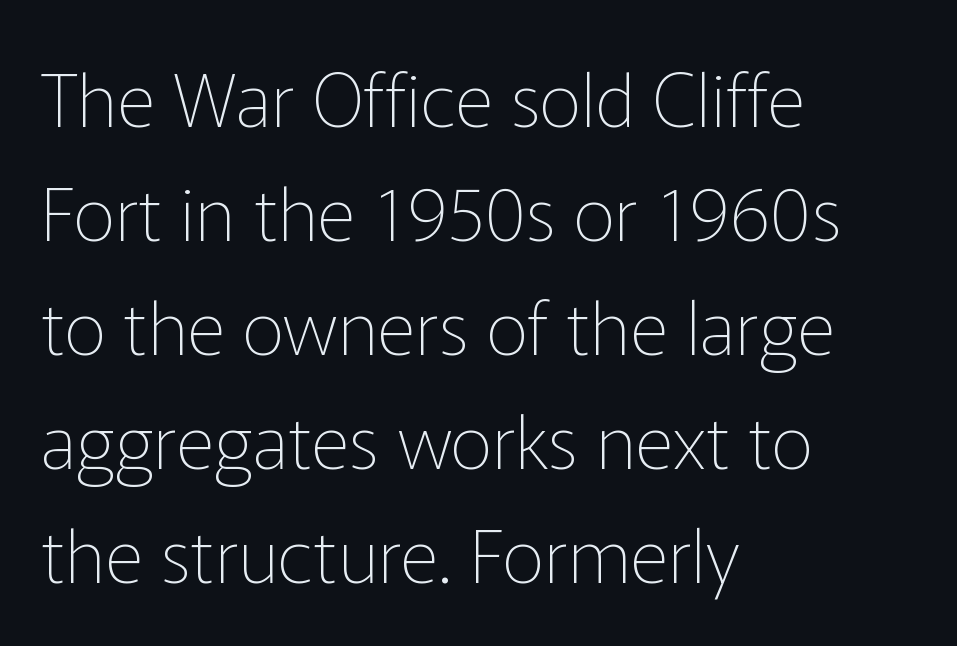
{"serif": "no", "italic": "no", "bold": "no", "weight": "thin", "width": "normal", "stroke_contrast": "low", "x_height": "medium", "monospaced": "no", "underline": "no", "align": "left", "line_spacing": "normal", "line_spacing_ratio": 1.54, "letter_spacing": "normal", "letter_spacing_em": 0.0, "glyph_px": 74}
